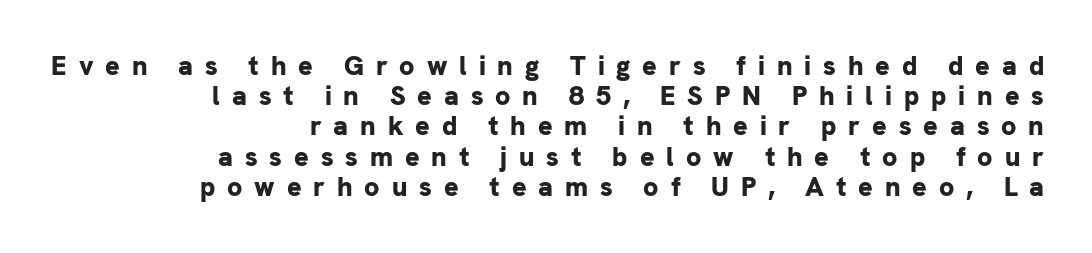
The image shows 27 px bold type, upright; set right-aligned, tight line spacing (1.12x), unusually wide letter spacing (+0.44 em), not underlined.
